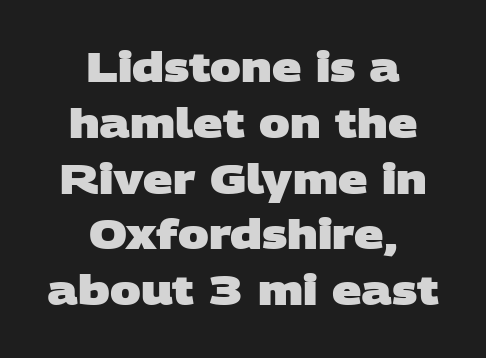
{"serif": "no", "bold": "yes", "weight": "heavy", "width": "wide", "stroke_contrast": "low", "x_height": "large", "monospaced": "no", "underline": "no", "align": "center", "line_spacing": "normal", "line_spacing_ratio": 1.36, "letter_spacing": "normal", "letter_spacing_em": 0.0, "glyph_px": 41}
